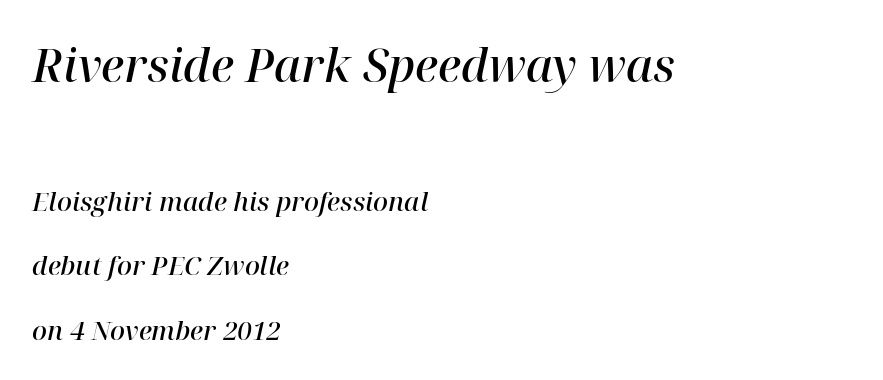
{"serif": "yes", "italic": "yes", "lean": "right", "slant_degrees": 12, "bold": "semi", "weight": "semibold", "width": "normal", "stroke_contrast": "high", "x_height": "medium", "monospaced": "no", "underline": "no", "align": "left", "line_spacing": "loose", "line_spacing_ratio": 2.48, "letter_spacing": "normal", "letter_spacing_em": 0.0, "larger_block": "first", "size_ratio": 1.77, "glyph_px": 46}
